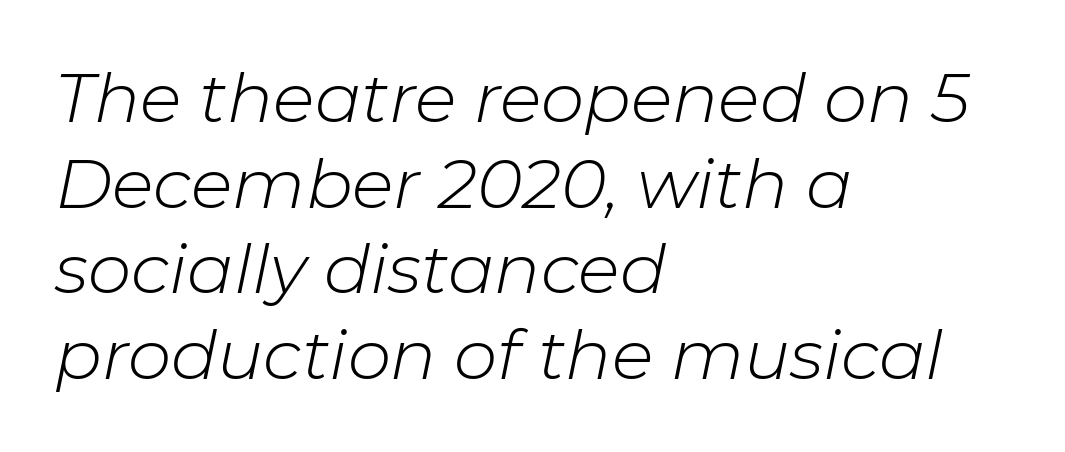
Every row of glyphs begins at an identical x-position on the left. Short note: letters normally spaced. Weight class: somewhere from thin through regular. Is this a fixed-width face? No — the glyphs have proportional, varying widths.
